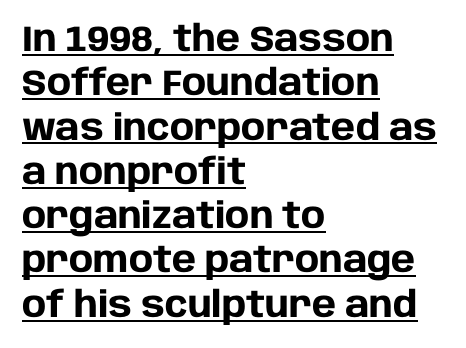
The image shows 36 px heavy sans-serif type, upright; set left-aligned, line spacing 1.23x, normal letter spacing, underlined; low stroke contrast and a large x-height.
